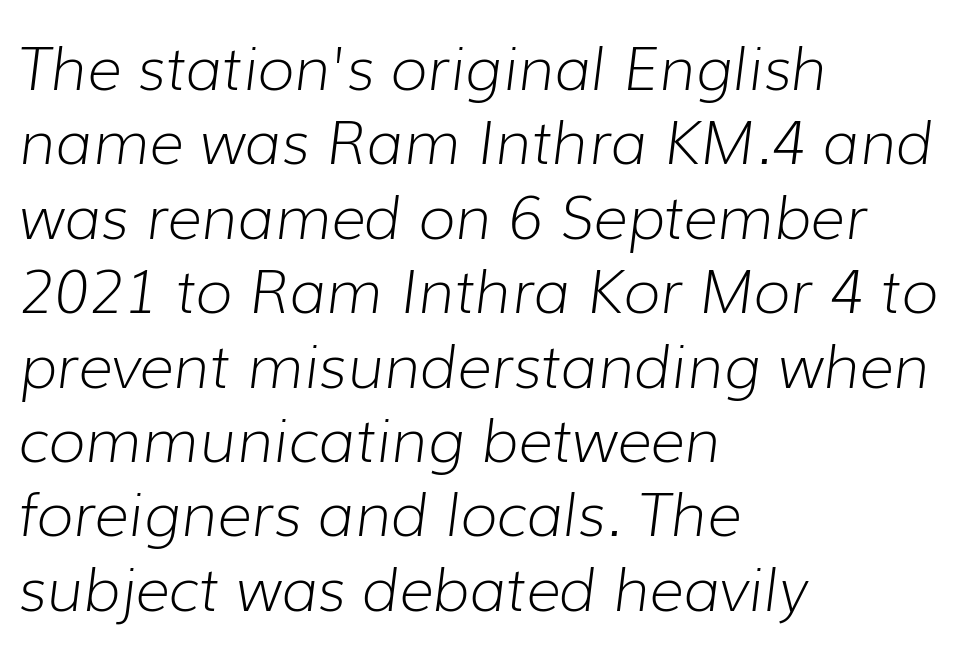
The image shows 60 px light type, italic (leaning right); set left-aligned, line spacing 1.24x, normal letter spacing, not underlined; low stroke contrast and a medium x-height.
